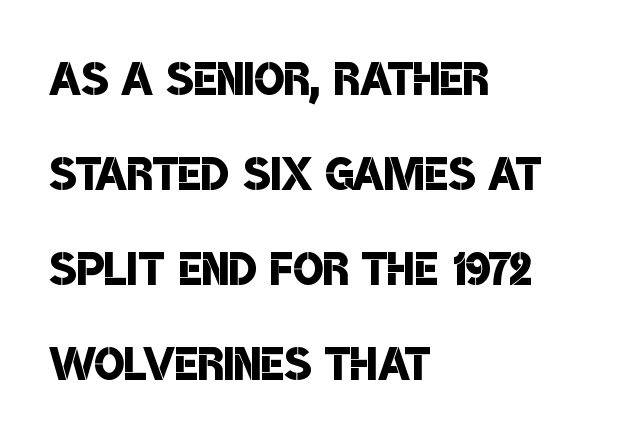
Horizontally, the lines are justified to the leading edge only. Short note: letters normally spaced. Font category for this specimen: sans-serif. The letters are semibold — heavier than regular but short of a full bold.
